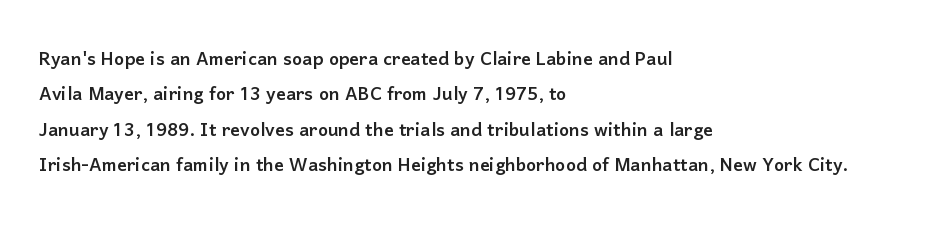
Q: Is the text italic (slanted)? A: No, it is upright.
Q: Is the text underlined? A: No.
Q: How is the paragraph aligned? A: Left-aligned.
Q: Is the spacing between letters normal or unusually wide? A: Normal.
Q: Is the spacing between lines tight, normal or loose? A: Normal.
